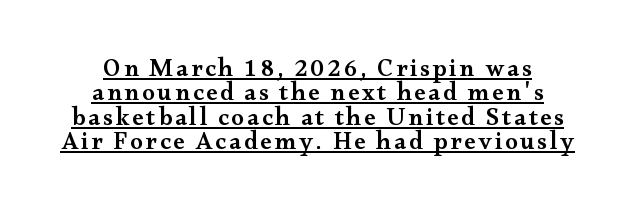
{"italic": "no", "bold": "semi", "underline": "yes", "line_spacing": "tight", "line_spacing_ratio": 0.98, "glyph_px": 25}
